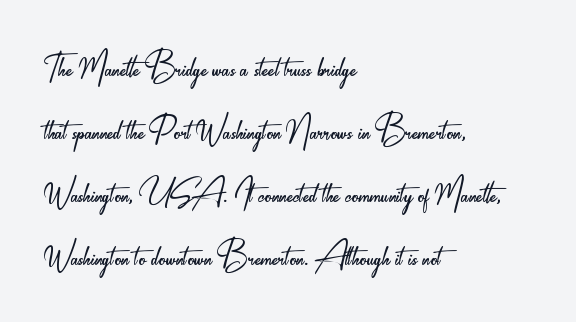
The typeface has the unassuming heft of standard copy or less. Descender tails drop into unmarked territory. In terms of letterspacing, this is plain default setting. The passage shown is typeset with a sans-serif family. One glance says typical: line gaps are just what's usual.
